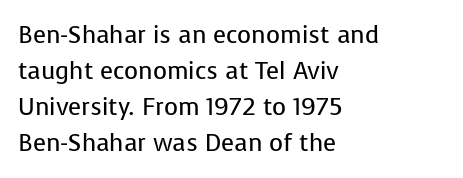
There is no visible air inserted between adjacent glyphs. The rendering anchors every line to the left-hand side. Counters stay open thanks to moderate or lighter strokes. Is there much room between lines? A standard amount, neither cramped nor airy. Type without underlining.
